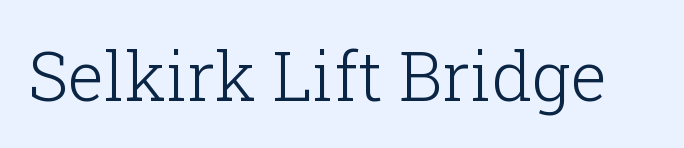
The image shows 69 px light serif type, upright; set normal letter spacing, not underlined; low stroke contrast and a medium x-height.
